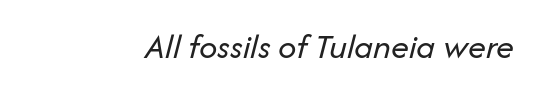
Q: Is the text bold? A: No.
Q: Is the text italic (slanted)? A: Yes, it leans right by about 14 degrees.
Q: Is the text underlined? A: No.
Q: How is the paragraph aligned? A: Right-aligned.
Q: Is the spacing between letters normal or unusually wide? A: Normal.
Q: Width (condensed, normal, or wide)? A: Normal.
Q: Stroke contrast? A: Low.
Q: x-height? A: Medium.
Q: Monospaced? A: No.
